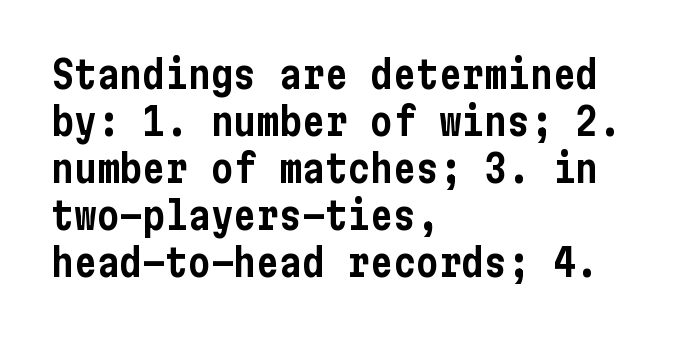
The image shows 38 px condensed sans-serif type, upright; set left-aligned, line spacing 1.24x, normal letter spacing, not underlined; low stroke contrast and a medium x-height.
